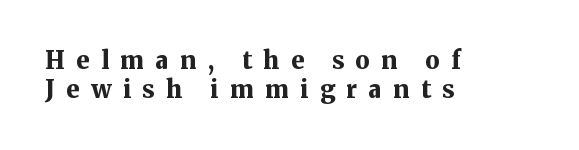
The image shows 24 px bold type, upright; set left-aligned, line spacing 1.2x, unusually wide letter spacing (+0.48 em), not underlined.
